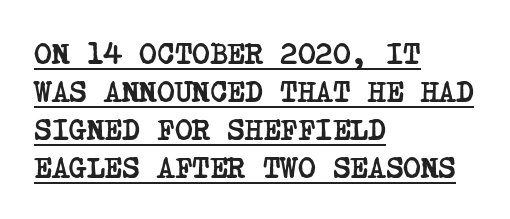
{"serif": "yes", "bold": "yes", "weight": "semibold", "width": "condensed", "stroke_contrast": "low", "x_height": "large", "underline": "yes", "align": "left", "line_spacing": "normal", "line_spacing_ratio": 1.27, "letter_spacing": "normal", "letter_spacing_em": 0.0, "glyph_px": 30}
